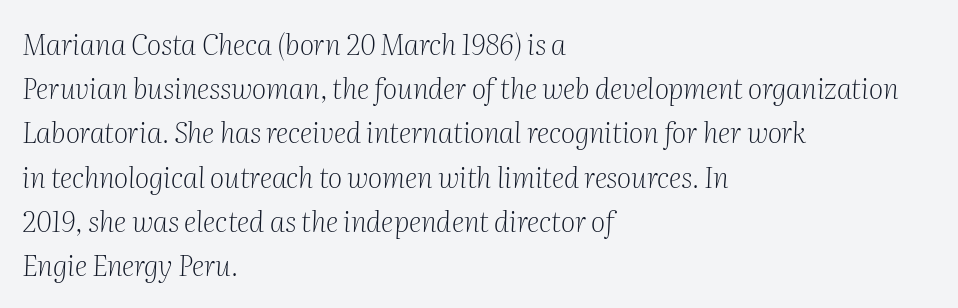
{"serif": "yes", "italic": "yes", "lean": "right", "slant_degrees": 2, "bold": "no", "weight": "light", "width": "normal", "stroke_contrast": "medium", "x_height": "medium", "monospaced": "no", "underline": "no", "align": "left", "line_spacing": "normal", "line_spacing_ratio": 1.58, "letter_spacing": "normal", "letter_spacing_em": 0.0, "glyph_px": 28}
